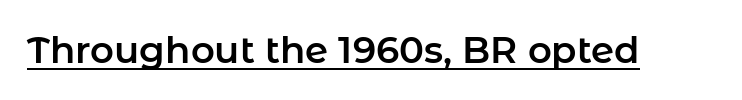
{"serif": "no", "italic": "no", "width": "normal", "stroke_contrast": "low", "x_height": "medium", "monospaced": "no", "underline": "yes", "letter_spacing": "normal", "letter_spacing_em": 0.0, "glyph_px": 37}
